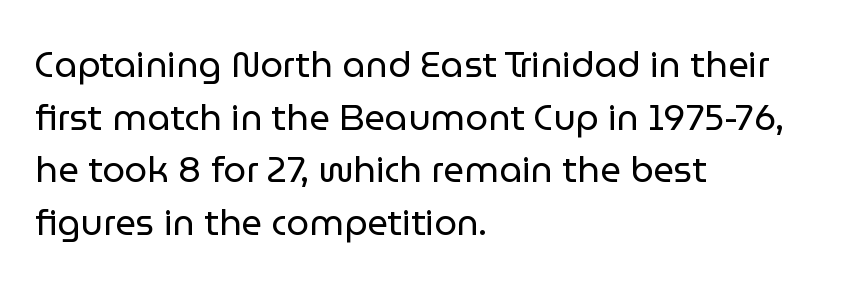
{"serif": "no", "italic": "no", "bold": "no", "weight": "regular", "width": "normal", "stroke_contrast": "low", "x_height": "medium", "monospaced": "no", "underline": "no", "align": "left", "line_spacing": "normal", "line_spacing_ratio": 1.46, "letter_spacing": "normal", "letter_spacing_em": 0.0, "glyph_px": 36}
